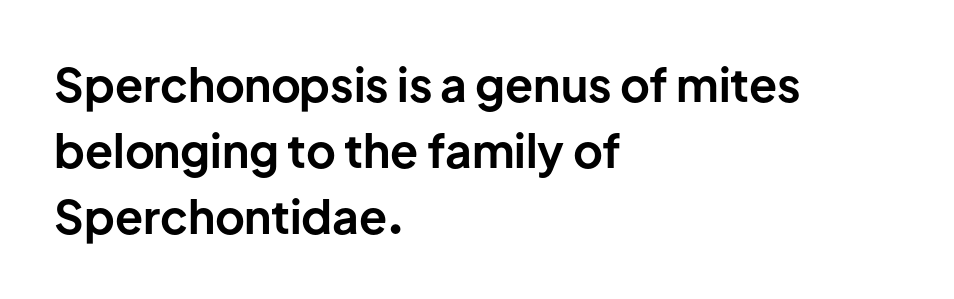
Q: Is the text bold? A: Yes.
Q: Is the text italic (slanted)? A: No, it is upright.
Q: Is the typeface a serif or a sans-serif typeface? A: Sans-serif.
Q: Is the text underlined? A: No.
Q: How is the paragraph aligned? A: Left-aligned.
Q: Is the spacing between letters normal or unusually wide? A: Normal.
Q: Is the spacing between lines tight, normal or loose? A: Normal.
Q: Width (condensed, normal, or wide)? A: Normal.
Q: Stroke contrast? A: Low.
Q: x-height? A: Medium.
Q: Monospaced? A: No.
